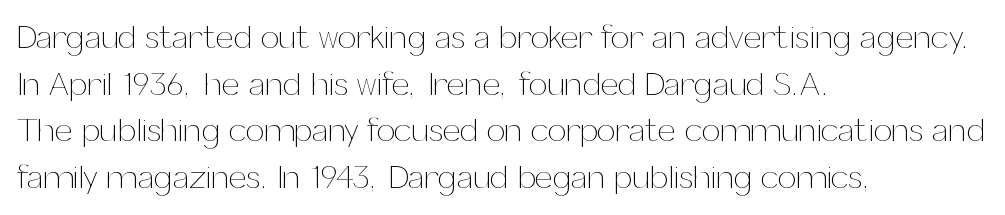
Unmarked baselines from the first word to the last. The paragraph shown leans on its left margin. Characters follow at the spacing the type designer built in. This is roman type, the default non-slanted kind. The passage shown is not bold in any degree. A typesetter would call this proportional, since set widths differ per character.
